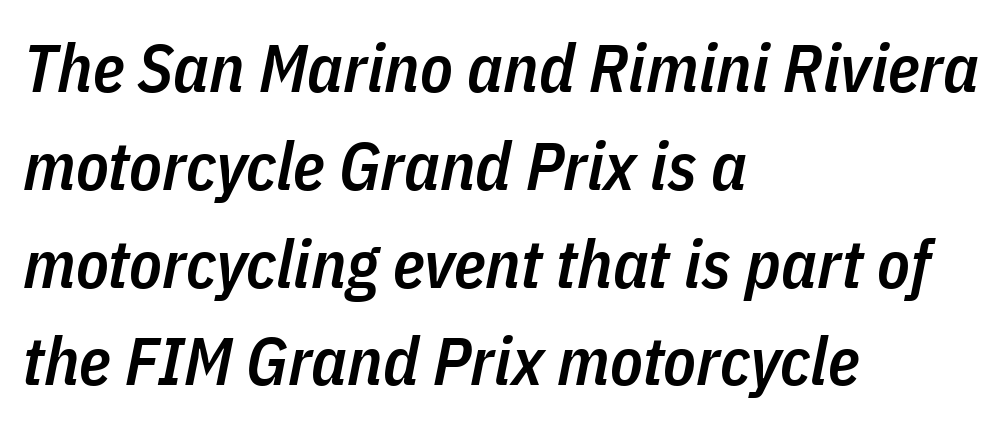
Tracking value appears to be zero — textbook default spacing. Compared with ordinary roman type, these characters are visibly tilted. Line spacing here is normal. A somewhat darkened texture: the type is semibold rather than bold.
